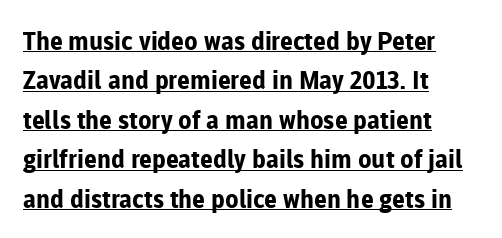
{"italic": "no", "bold": "yes", "underline": "yes", "align": "left", "line_spacing": "normal", "line_spacing_ratio": 1.58, "letter_spacing": "normal", "letter_spacing_em": 0.0, "glyph_px": 25}
